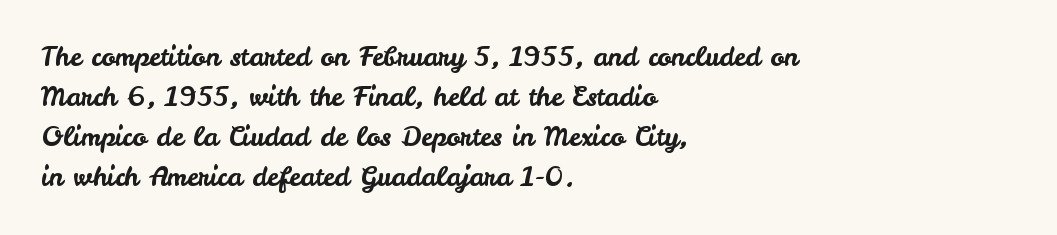
The image shows 26 px text type; set left-aligned, normal line spacing (1.54x), normal letter spacing, not underlined.
